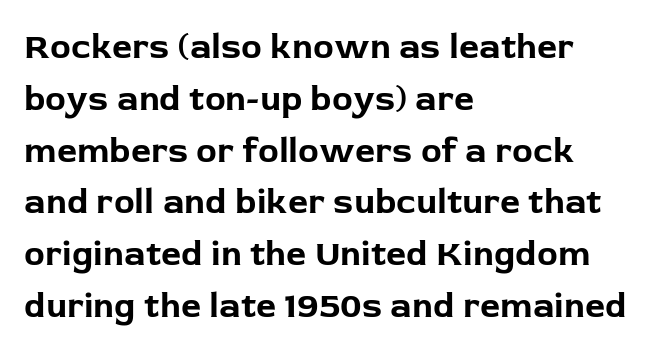
Alignment: flush left. Heft: maximum for text — a bold. The block of text has a typical density, with ordinary space between rows. The gap between lines stays unmarked.
